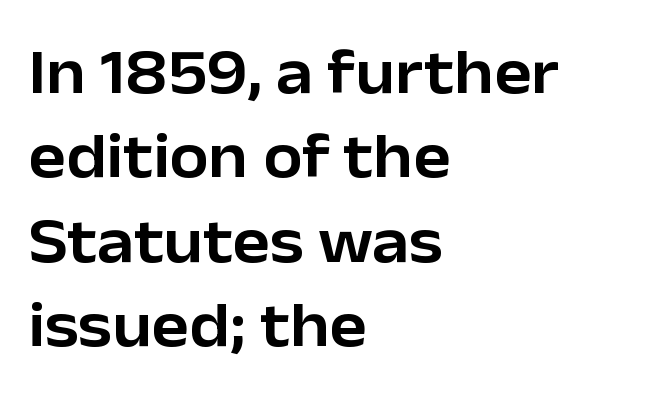
The image shows 63 px sans-serif type, upright; set left-aligned, normal line spacing (1.34x), normal letter spacing, not underlined; low stroke contrast and a medium x-height.
